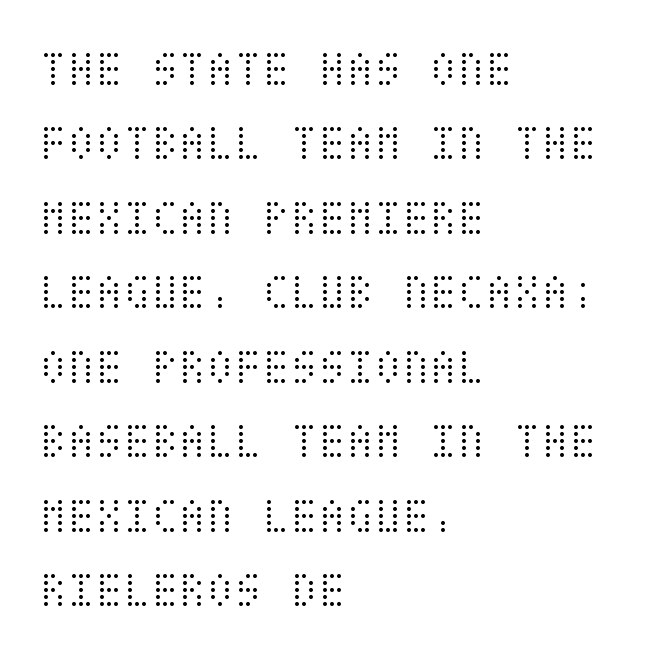
The image shows 51 px light, condensed type, upright; set left-aligned, normal line spacing (1.46x), normal letter spacing, not underlined; medium stroke contrast and a large x-height.
